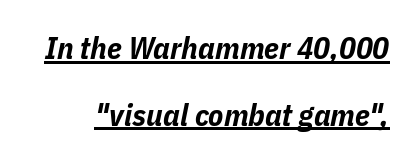
Q: Is the text bold? A: Yes.
Q: Is the text italic (slanted)? A: Yes, it leans right by about 11 degrees.
Q: Is the text underlined? A: Yes.
Q: Is the spacing between letters normal or unusually wide? A: Normal.
Q: Is the spacing between lines tight, normal or loose? A: Loose.
Q: Width (condensed, normal, or wide)? A: Condensed.
Q: Stroke contrast? A: Low.
Q: x-height? A: Medium.
Q: Monospaced? A: No.
